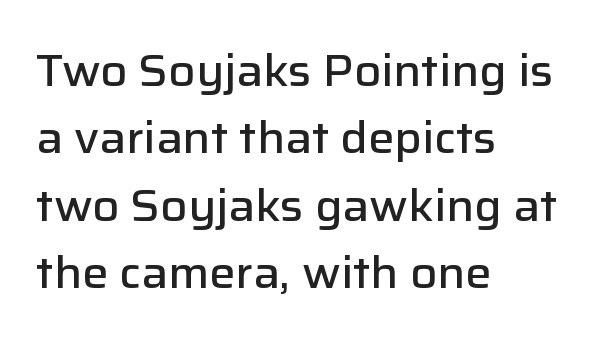
The characters display no serif detailing; their extremities are plain. The rendering uses a moderate line-height, typical for paragraphs. Stroke thickness is moderately raised; the sample reads as semibold. Is there any slant? The stems are plumb. The glyphs are unaccompanied by any horizontal stroke below them.
